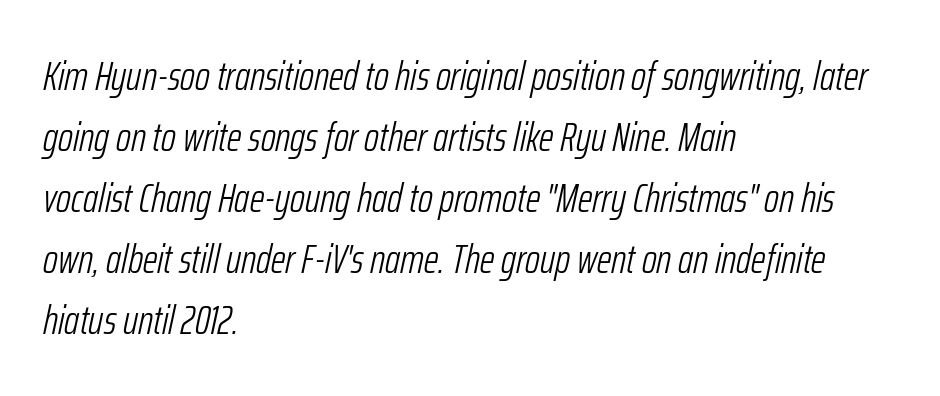
Stroke thickness stays within the range of a standard reading face or lighter. Visually the block forms a straight wall on the left and a jagged coastline on the right. Type without underlining. These lines are rendered in a variable-pitch font. Normally led — the rows are evenly, conventionally spaced. Honestly, the letter spacing is just normal — you wouldn't notice it.
